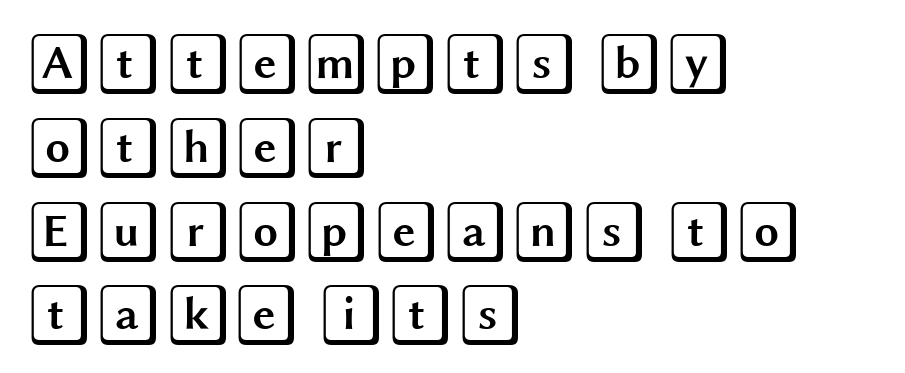
Q: Is the text italic (slanted)? A: No, it is upright.
Q: Is the text underlined? A: No.
Q: How is the paragraph aligned? A: Left-aligned.
Q: Is the spacing between letters normal or unusually wide? A: Normal.
Q: Is the spacing between lines tight, normal or loose? A: Normal.
Q: Width (condensed, normal, or wide)? A: Wide.
Q: x-height? A: Large.
